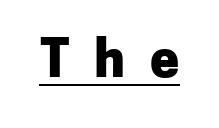
Q: Is the text bold? A: Yes.
Q: Is the text italic (slanted)? A: No, it is upright.
Q: Is the typeface a serif or a sans-serif typeface? A: Sans-serif.
Q: Is the text underlined? A: Yes.
Q: Is the spacing between letters normal or unusually wide? A: Unusually wide.
Q: Width (condensed, normal, or wide)? A: Normal.
Q: Stroke contrast? A: Low.
Q: x-height? A: Medium.
Q: Monospaced? A: No.
